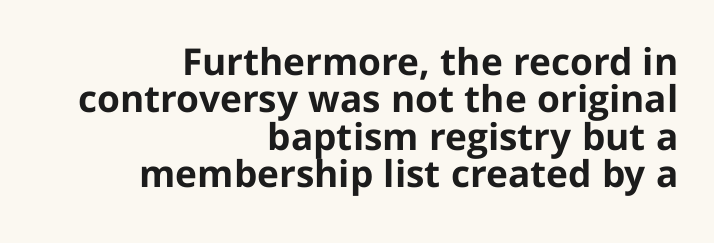
{"serif": "no", "italic": "no", "bold": "yes", "weight": "bold", "width": "normal", "stroke_contrast": "low", "x_height": "medium", "monospaced": "no", "underline": "no", "align": "right", "line_spacing": "tight", "line_spacing_ratio": 1.01, "letter_spacing": "normal", "letter_spacing_em": 0.0, "glyph_px": 37}
